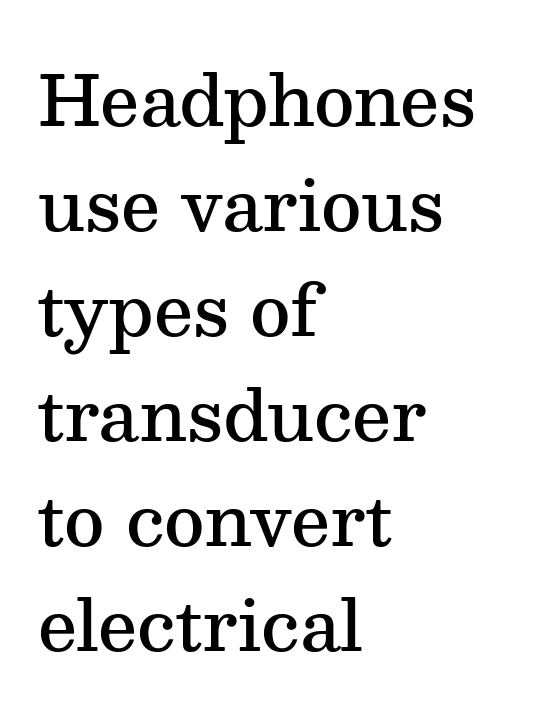
The image shows 70 px semibold serif type, upright; set left-aligned, normal line spacing (1.5x), normal letter spacing, not underlined; medium stroke contrast and a medium x-height.
